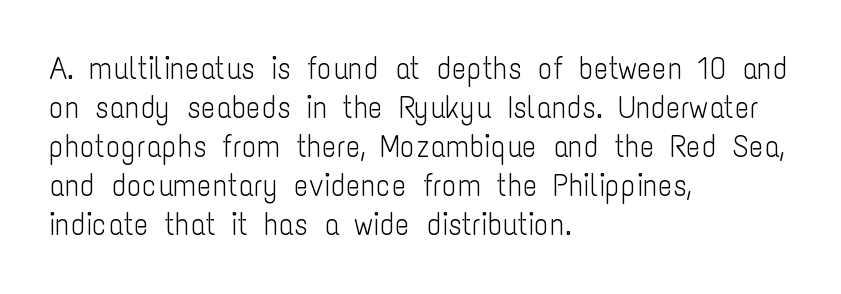
The image shows 31 px light, condensed sans-serif type, upright; set left-aligned, normal line spacing (1.26x), normal letter spacing, not underlined; low stroke contrast and a medium x-height.
